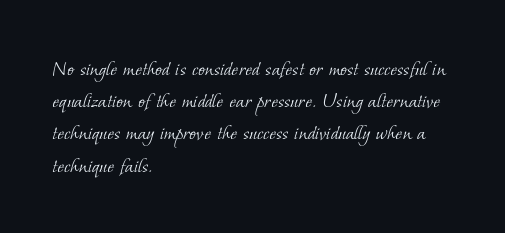
The image shows 23 px text type; set left-aligned, normal line spacing (1.4x), normal letter spacing, not underlined.
